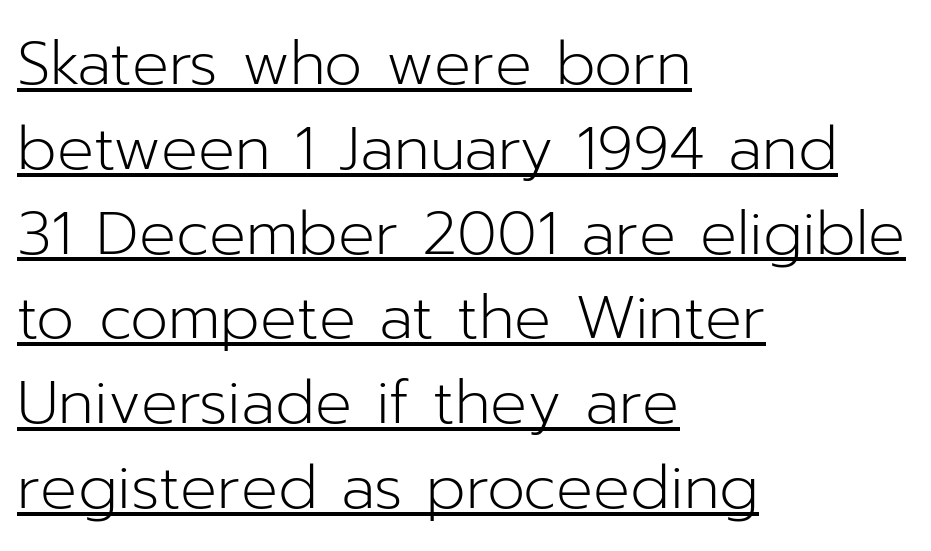
{"serif": "no", "italic": "no", "bold": "no", "weight": "light", "width": "normal", "stroke_contrast": "low", "x_height": "medium", "monospaced": "no", "underline": "yes", "align": "left", "line_spacing": "normal", "line_spacing_ratio": 1.39, "letter_spacing": "normal", "letter_spacing_em": 0.0, "glyph_px": 61}
